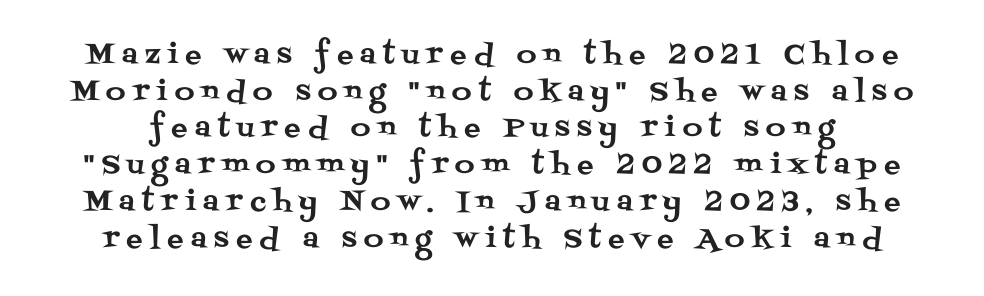
The image shows 27 px text type, upright; set normal line spacing (1.36x), unusually wide letter spacing (+0.28 em), not underlined.
